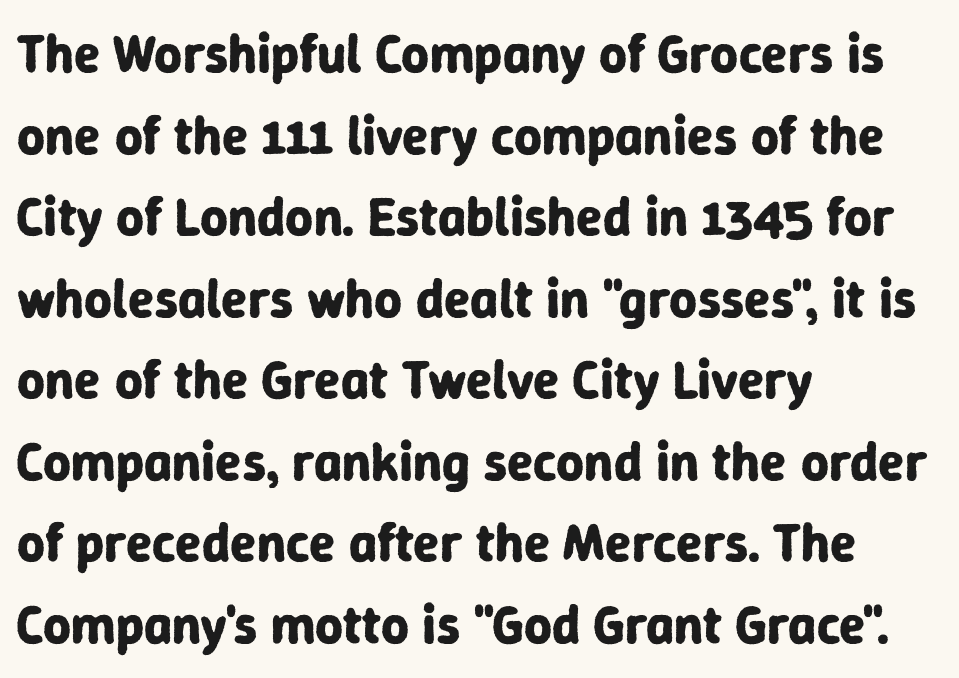
The image shows 54 px bold sans-serif type, upright; set left-aligned, normal line spacing (1.51x), normal letter spacing, not underlined; low stroke contrast and a medium x-height.
